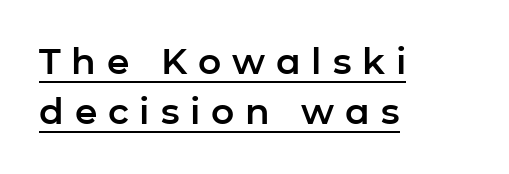
{"serif": "no", "italic": "no", "width": "normal", "stroke_contrast": "low", "x_height": "medium", "monospaced": "no", "underline": "yes", "align": "left", "line_spacing": "normal", "line_spacing_ratio": 1.4, "letter_spacing": "wide", "letter_spacing_em": 0.3, "glyph_px": 36}
